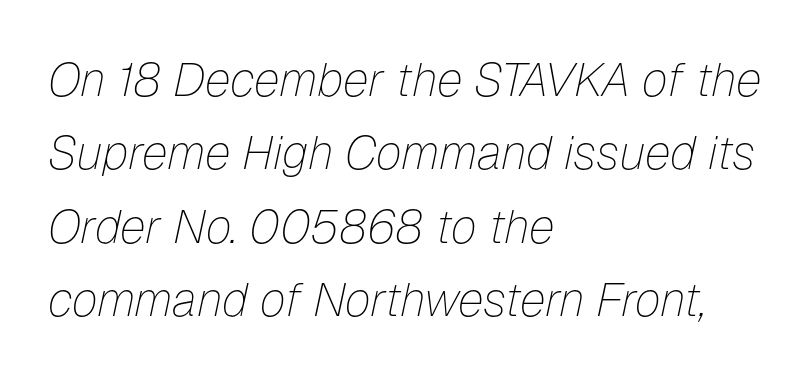
Q: Is the text bold? A: No.
Q: Is the text italic (slanted)? A: Yes, it leans right by about 12 degrees.
Q: Is the text underlined? A: No.
Q: How is the paragraph aligned? A: Left-aligned.
Q: Is the spacing between letters normal or unusually wide? A: Normal.
Q: Is the spacing between lines tight, normal or loose? A: Normal.
Q: Width (condensed, normal, or wide)? A: Normal.
Q: Stroke contrast? A: Low.
Q: x-height? A: Medium.
Q: Monospaced? A: No.
